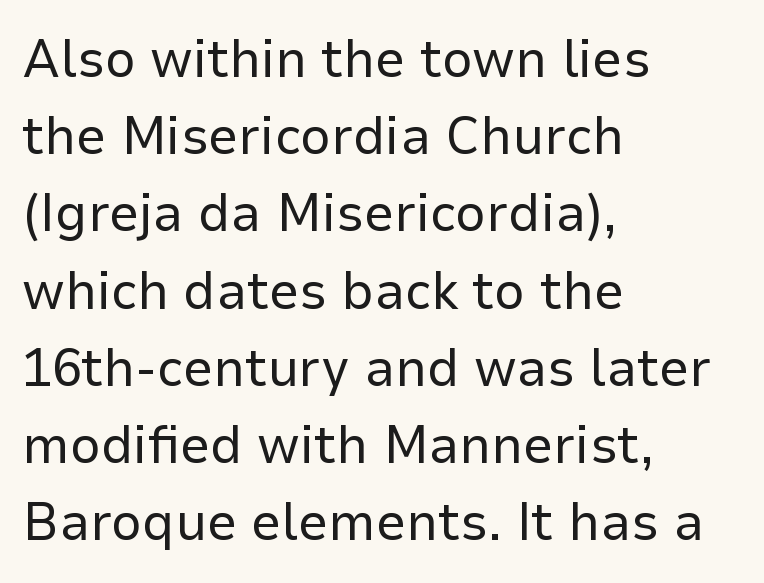
Q: Is the text bold? A: No.
Q: Is the text italic (slanted)? A: No, it is upright.
Q: Is the typeface a serif or a sans-serif typeface? A: Sans-serif.
Q: Is the text underlined? A: No.
Q: How is the paragraph aligned? A: Left-aligned.
Q: Is the spacing between letters normal or unusually wide? A: Normal.
Q: Is the spacing between lines tight, normal or loose? A: Normal.
Q: Width (condensed, normal, or wide)? A: Normal.
Q: Stroke contrast? A: Low.
Q: x-height? A: Medium.
Q: Monospaced? A: No.
